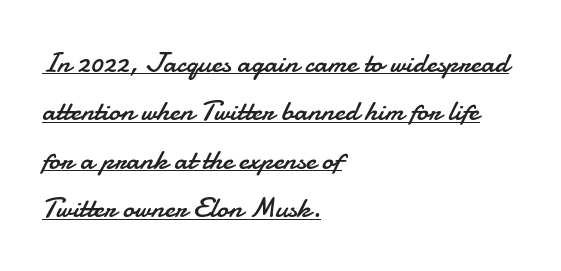
Q: Is the text bold? A: No.
Q: Is the text italic (slanted)? A: Yes.
Q: Is the typeface a serif or a sans-serif typeface? A: Sans-serif.
Q: Is the text underlined? A: Yes.
Q: How is the paragraph aligned? A: Left-aligned.
Q: Is the spacing between letters normal or unusually wide? A: Normal.
Q: Is the spacing between lines tight, normal or loose? A: Normal.
Q: Width (condensed, normal, or wide)? A: Normal.
Q: Stroke contrast? A: Low.
Q: x-height? A: Small.
Q: Monospaced? A: No.
